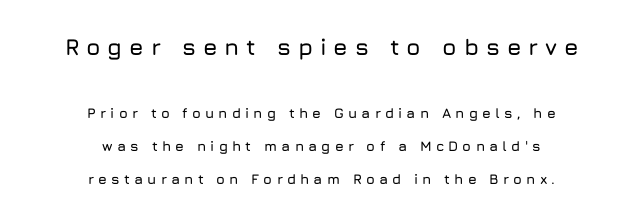
The image shows 23 px text type, upright; set centered, loose line spacing (2.34x), unusually wide letter spacing (+0.3 em), not underlined; the first (top) block is 1.64x larger.
